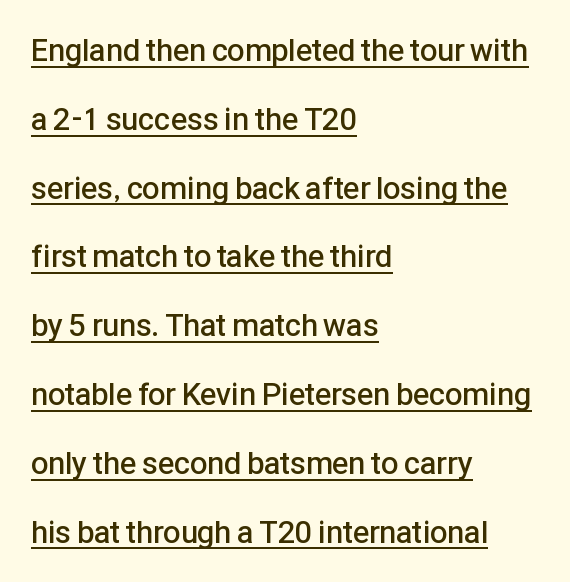
{"serif": "no", "italic": "no", "bold": "semi", "weight": "semibold", "width": "normal", "stroke_contrast": "low", "x_height": "medium", "monospaced": "no", "underline": "yes", "align": "left", "line_spacing": "loose", "line_spacing_ratio": 2.22, "letter_spacing": "normal", "letter_spacing_em": 0.0, "glyph_px": 31}
